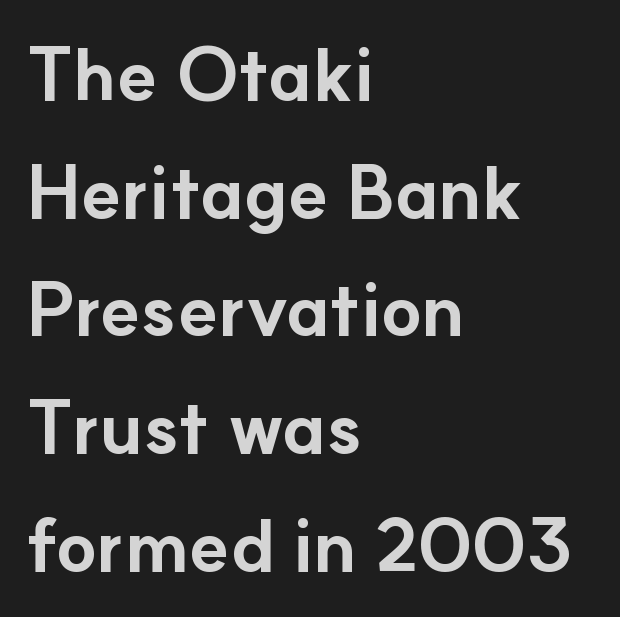
Q: Is the text bold? A: Yes.
Q: Is the text italic (slanted)? A: No, it is upright.
Q: Is the typeface a serif or a sans-serif typeface? A: Sans-serif.
Q: Is the text underlined? A: No.
Q: How is the paragraph aligned? A: Left-aligned.
Q: Is the spacing between letters normal or unusually wide? A: Normal.
Q: Is the spacing between lines tight, normal or loose? A: Normal.
Q: Width (condensed, normal, or wide)? A: Normal.
Q: Stroke contrast? A: Low.
Q: x-height? A: Small.
Q: Monospaced? A: No.
